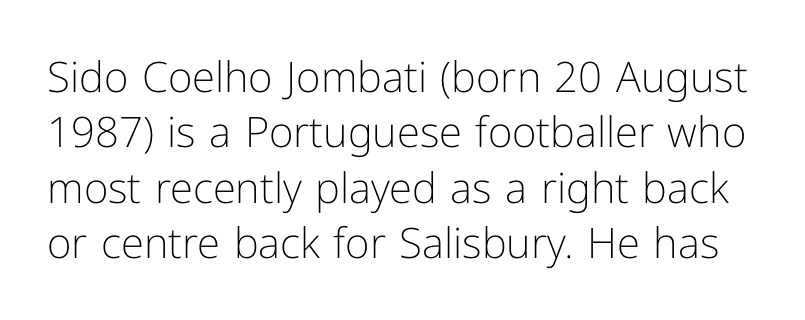
The image shows 42 px light sans-serif type, upright; set normal line spacing (1.32x), normal letter spacing, not underlined; low stroke contrast and a medium x-height.
